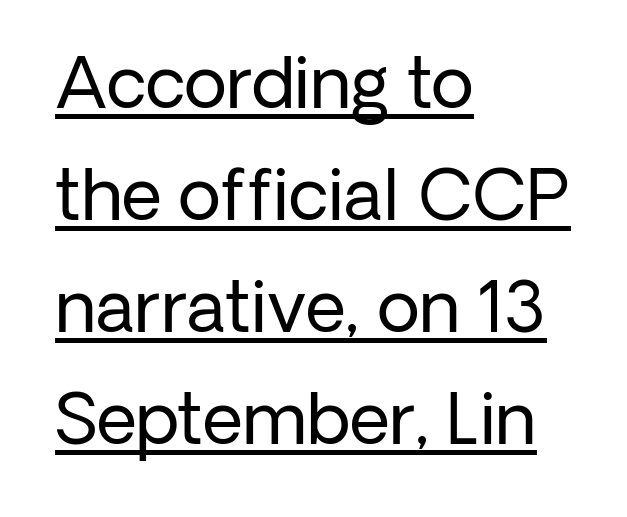
The image shows 70 px regular-weight sans-serif type, upright; set left-aligned, normal line spacing (1.6x), normal letter spacing, underlined; low stroke contrast and a medium x-height.
